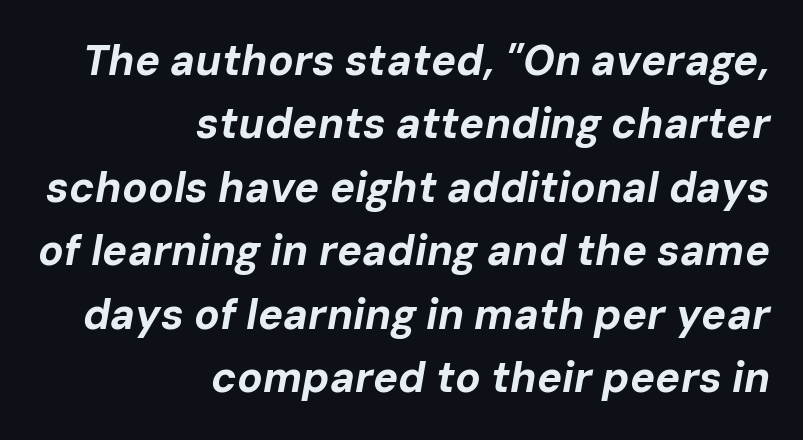
{"italic": "yes", "lean": "right", "slant_degrees": 10, "bold": "yes", "weight": "bold", "width": "normal", "stroke_contrast": "low", "x_height": "medium", "monospaced": "no", "underline": "no", "align": "right", "line_spacing": "normal", "line_spacing_ratio": 1.51, "letter_spacing": "normal", "letter_spacing_em": 0.0, "glyph_px": 42}
